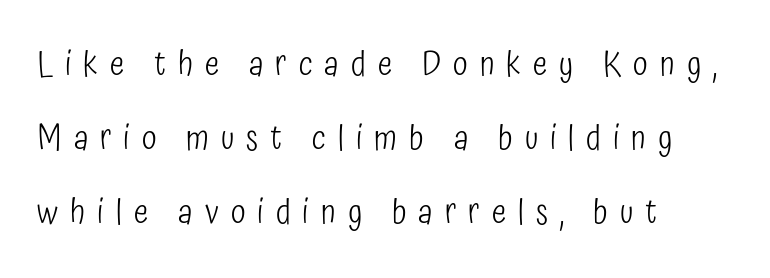
{"serif": "no", "italic": "no", "bold": "no", "weight": "light", "width": "condensed", "stroke_contrast": "low", "x_height": "medium", "monospaced": "no", "underline": "no", "align": "left", "line_spacing": "loose", "line_spacing_ratio": 2.17, "letter_spacing": "wide", "letter_spacing_em": 0.35, "glyph_px": 34}
